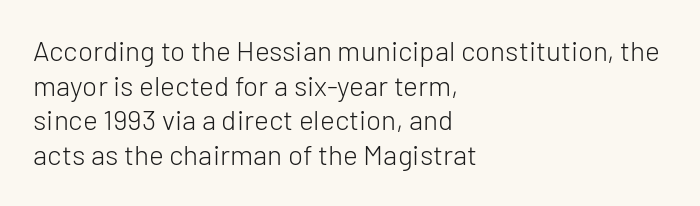
The image shows 28 px light sans-serif type, upright; set left-aligned, line spacing 1.24x, normal letter spacing, not underlined; low stroke contrast and a medium x-height.
